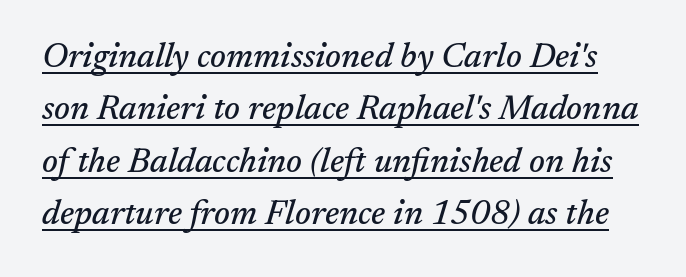
The face used here is proportionally spaced, like ordinary book or web type. Style check: oblique. Underlined type. Each word holds together tightly as a unit, with standard inter-letter gaps. Normally led — the rows are evenly, conventionally spaced.
